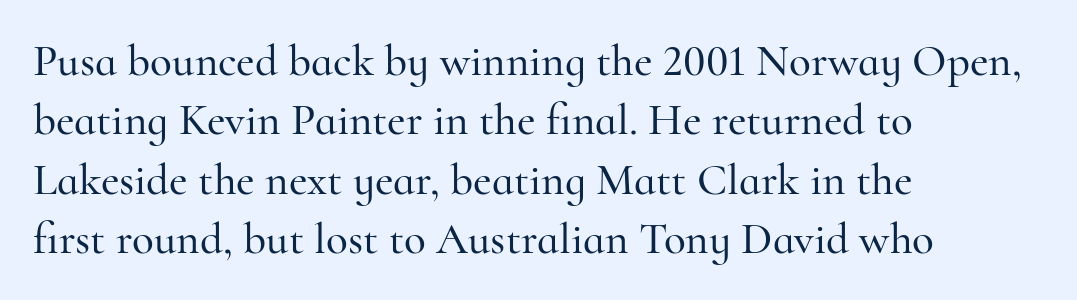
Unmarked baselines from the first word to the last. Compared with typical body copy, the letter spacing here is the same. The passage shown is typed in a proportional face where columns would drift. The paragraph shown leans on its left margin. Notice how descenders clear the ascenders below comfortably — that's standard leading. The letters stand straight up with perfectly vertical stems.
